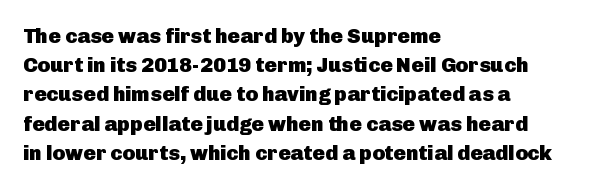
When letters stand straight like this, we call the style roman or upright. Line starts are locked; line ends wander. Quick note: underline off. Words appear dense and cohesive because spacing is normal. A normal amount of white space separates one row of letters from the next.
